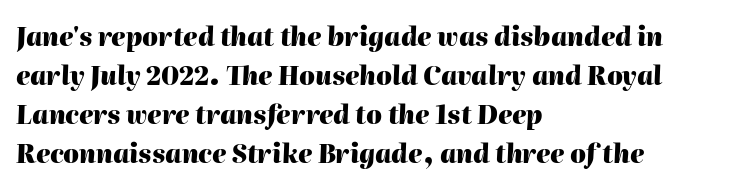
{"italic": "yes", "lean": "right", "slant_degrees": 2, "bold": "yes", "underline": "no", "align": "left", "line_spacing": "normal", "line_spacing_ratio": 1.56, "letter_spacing": "normal", "letter_spacing_em": 0.0, "glyph_px": 25}
